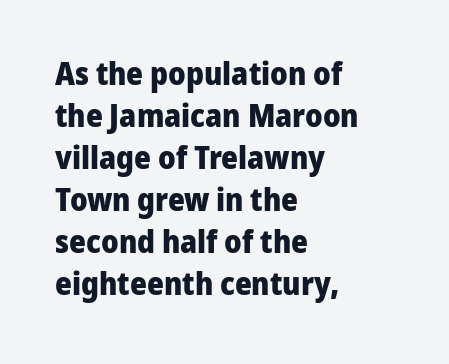
Q: Is the text bold? A: Yes.
Q: Is the text italic (slanted)? A: No, it is upright.
Q: Is the typeface a serif or a sans-serif typeface? A: Sans-serif.
Q: Is the text underlined? A: No.
Q: How is the paragraph aligned? A: Left-aligned.
Q: Is the spacing between letters normal or unusually wide? A: Normal.
Q: Is the spacing between lines tight, normal or loose? A: Normal.
Q: Width (condensed, normal, or wide)? A: Normal.
Q: Stroke contrast? A: Low.
Q: x-height? A: Medium.
Q: Monospaced? A: No.
